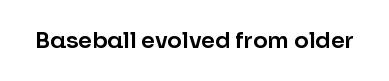
Tall strokes in this sample are plumb rather than angled. Short note: letters normally spaced. Lines of text with bare space underneath.
